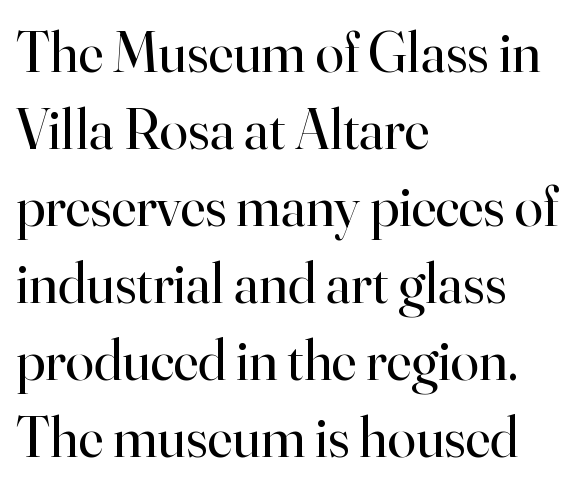
A student would call this left alignment; a typographer would say flush left, rag right. The rows are spaced the way most documents space them. This is roman type, the default non-slanted kind. Descenders are the only things crossing below the line. These glyphs show unthickened strokes, regular width or finer.
